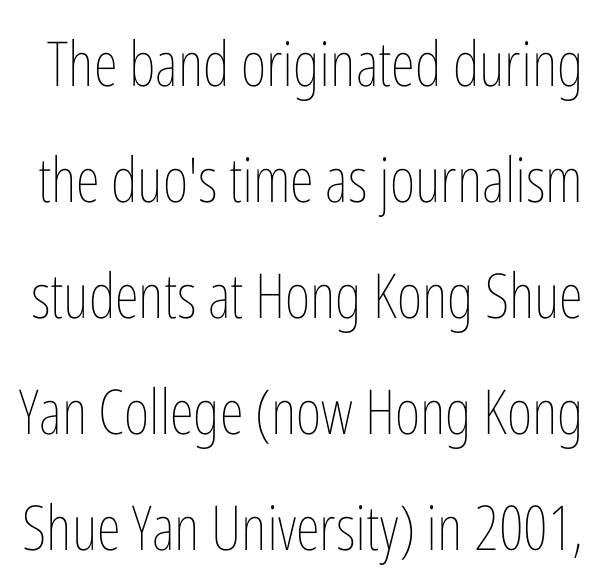
Q: Is the text bold? A: No.
Q: Is the text italic (slanted)? A: No, it is upright.
Q: Is the text underlined? A: No.
Q: Is the spacing between letters normal or unusually wide? A: Normal.
Q: Width (condensed, normal, or wide)? A: Condensed.
Q: Stroke contrast? A: Low.
Q: x-height? A: Medium.
Q: Monospaced? A: No.
